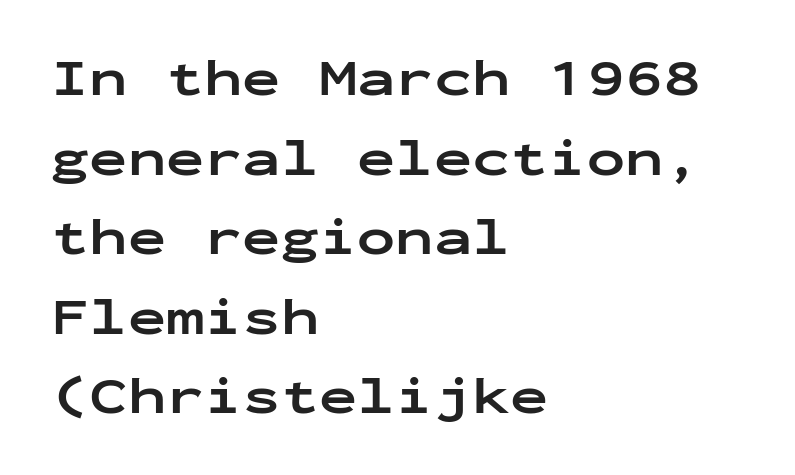
Default kerning and tracking; the words read as compact shapes. Honestly, there is no underline to notice here at all. Baseline-to-baseline distance is the conventional proportion of letter height. Every character here occupies the same horizontal width, giving the sample a typewriter-like rhythm. Horizontally, the lines are justified to the leading edge only. Check where the strokes stop: nothing finishes them off — pure sans.
